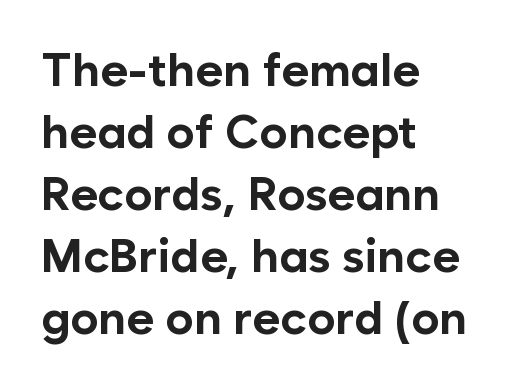
Q: Is the text bold? A: Yes.
Q: Is the text italic (slanted)? A: No, it is upright.
Q: Is the typeface a serif or a sans-serif typeface? A: Sans-serif.
Q: Is the text underlined? A: No.
Q: How is the paragraph aligned? A: Left-aligned.
Q: Is the spacing between letters normal or unusually wide? A: Normal.
Q: Is the spacing between lines tight, normal or loose? A: Normal.
Q: Width (condensed, normal, or wide)? A: Normal.
Q: Stroke contrast? A: Low.
Q: x-height? A: Medium.
Q: Monospaced? A: No.
